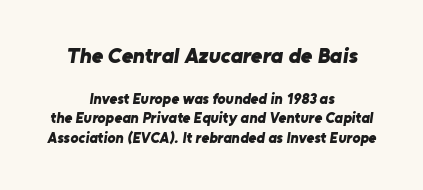
The image shows 22 px bold type; set centered, normal line spacing (1.32x), normal letter spacing, not underlined; the first (top) block is 1.47x larger.
